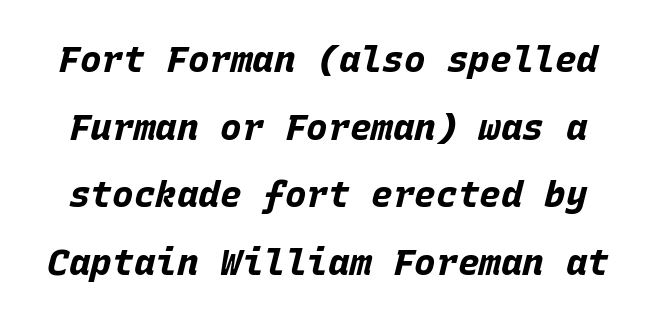
The image shows 36 px bold type, italic (leaning right), monospaced; set line spacing 1.88x, normal letter spacing, not underlined; low stroke contrast and a large x-height.
